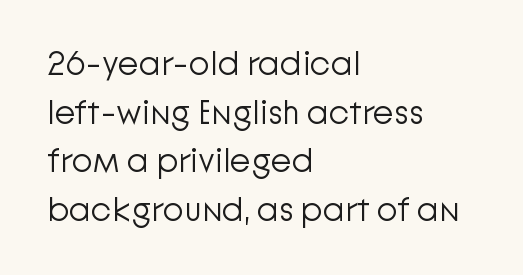
The image shows 34 px light sans-serif type, upright; set left-aligned, normal line spacing (1.43x), normal letter spacing, not underlined; low stroke contrast and a medium x-height.
